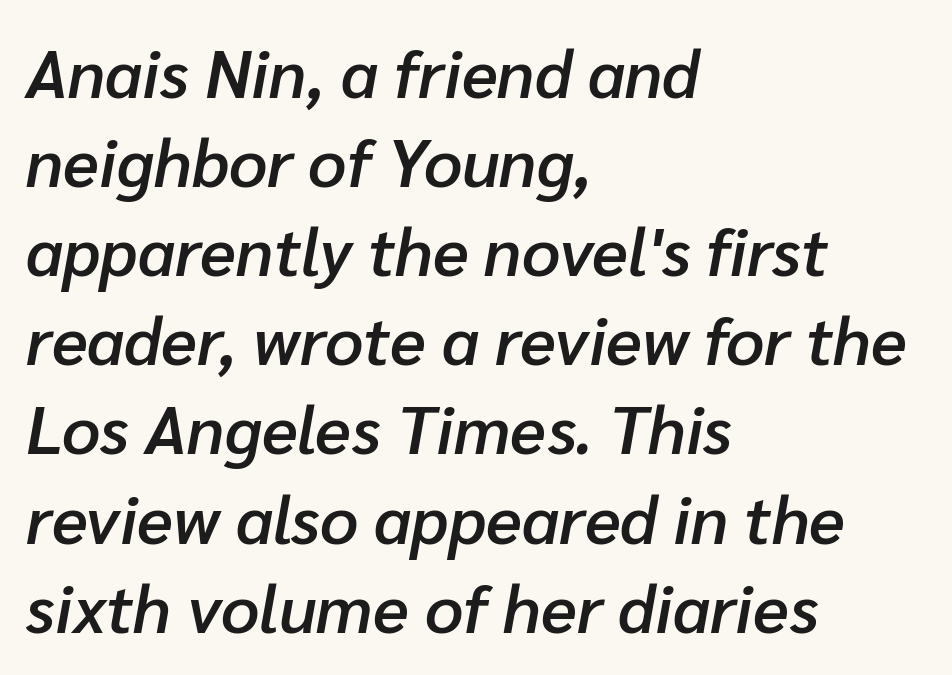
Q: Is the text bold? A: Semi-bold.
Q: Is the text italic (slanted)? A: Yes, it leans right by about 10 degrees.
Q: Is the text underlined? A: No.
Q: How is the paragraph aligned? A: Left-aligned.
Q: Is the spacing between letters normal or unusually wide? A: Normal.
Q: Is the spacing between lines tight, normal or loose? A: Normal.
Q: Width (condensed, normal, or wide)? A: Normal.
Q: Stroke contrast? A: Low.
Q: x-height? A: Medium.
Q: Monospaced? A: No.
